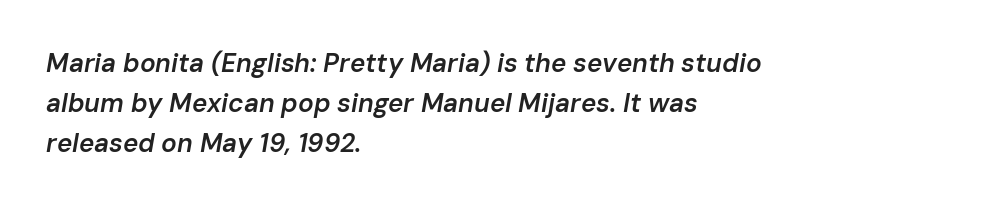
{"italic": "yes", "lean": "right", "slant_degrees": 10, "bold": "semi", "underline": "no", "align": "left", "line_spacing": "normal", "line_spacing_ratio": 1.53, "letter_spacing": "normal", "letter_spacing_em": 0.0, "glyph_px": 26}
